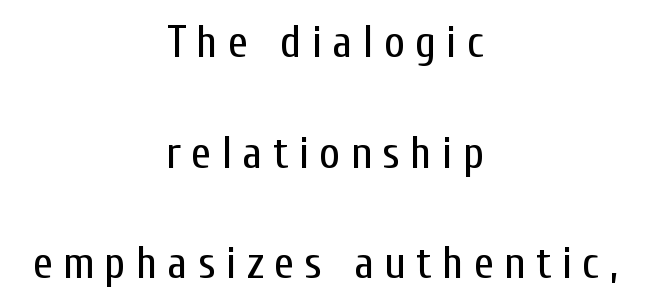
The rag falls on both sides of this text block equally. The font's upright variant was chosen for this text. The passage shown is typed in a proportional face where columns would drift. Widely set lines give the paragraph a tall, airy silhouette.
